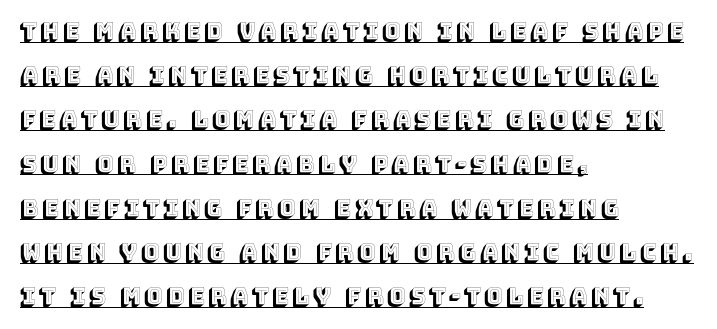
Q: Is the text italic (slanted)? A: No, it is upright.
Q: Is the text underlined? A: Yes.
Q: How is the paragraph aligned? A: Left-aligned.
Q: Is the spacing between lines tight, normal or loose? A: Loose.
